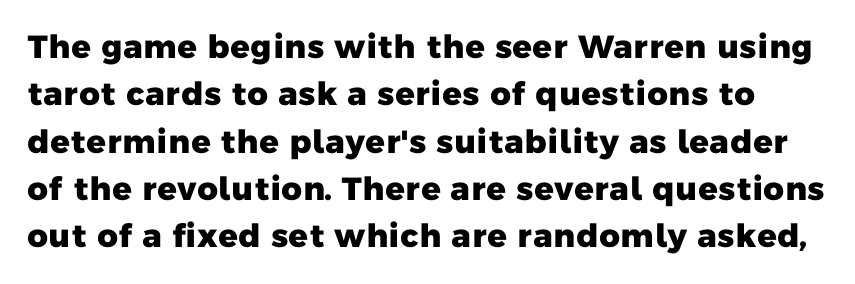
{"serif": "no", "bold": "yes", "weight": "heavy", "width": "normal", "stroke_contrast": "low", "x_height": "medium", "monospaced": "no", "underline": "no", "line_spacing": "normal", "line_spacing_ratio": 1.48, "letter_spacing": "normal", "letter_spacing_em": 0.0, "glyph_px": 32}
